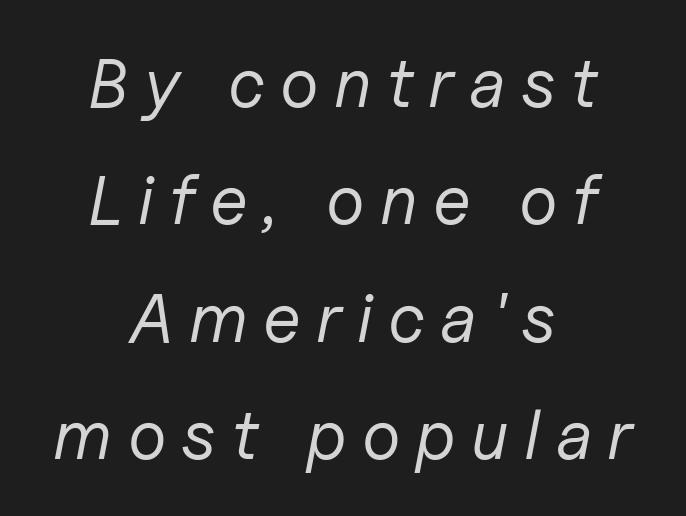
The image shows 69 px regular-weight type, italic (leaning right); set centered, normal line spacing (1.7x), unusually wide letter spacing (+0.22 em), not underlined; low stroke contrast and a medium x-height.
